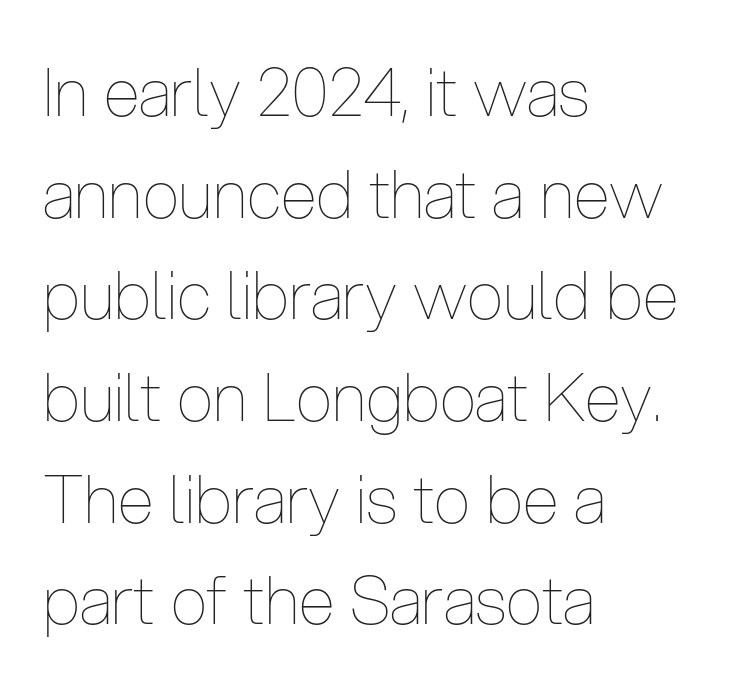
{"italic": "no", "bold": "no", "weight": "thin", "width": "condensed", "stroke_contrast": "low", "x_height": "medium", "monospaced": "no", "underline": "no", "align": "left", "line_spacing": "normal", "line_spacing_ratio": 1.54, "letter_spacing": "normal", "letter_spacing_em": 0.0, "glyph_px": 66}
